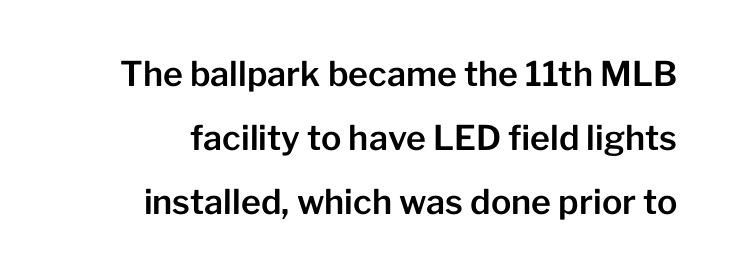
{"serif": "no", "italic": "no", "width": "normal", "stroke_contrast": "low", "x_height": "medium", "monospaced": "no", "underline": "no", "line_spacing_ratio": 1.88, "letter_spacing": "normal", "letter_spacing_em": 0.0, "glyph_px": 34}
